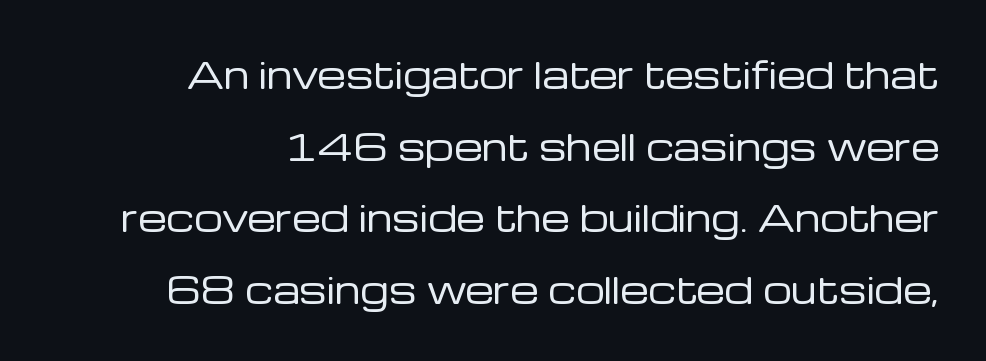
The string is rendered with underlining switched off. Ink coverage per letter is moderate at most. Spacing verdict: proportional, widths tailored to each character. Widely set lines give the paragraph a tall, airy silhouette. The type is set solid horizontally, with unmodified tracking. The designer went with a sans here, leaving each stem footless.
